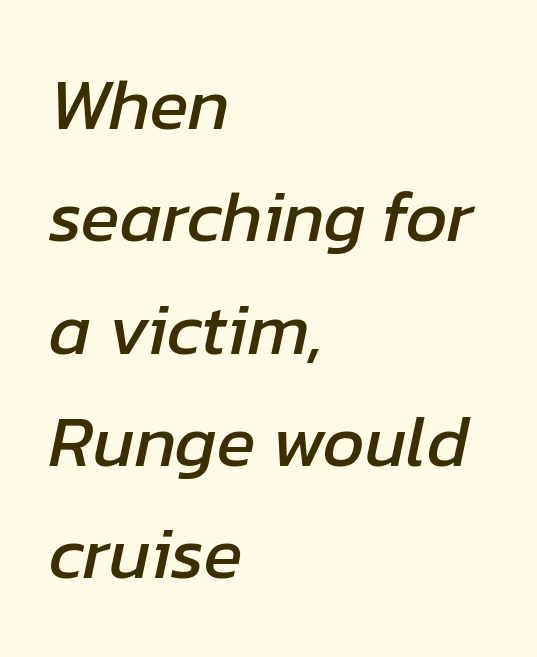
Q: Is the text italic (slanted)? A: Yes, it leans right by about 12 degrees.
Q: Is the text underlined? A: No.
Q: How is the paragraph aligned? A: Left-aligned.
Q: Is the spacing between letters normal or unusually wide? A: Normal.
Q: Is the spacing between lines tight, normal or loose? A: Normal.
Q: Width (condensed, normal, or wide)? A: Normal.
Q: Stroke contrast? A: Low.
Q: x-height? A: Medium.
Q: Monospaced? A: No.
